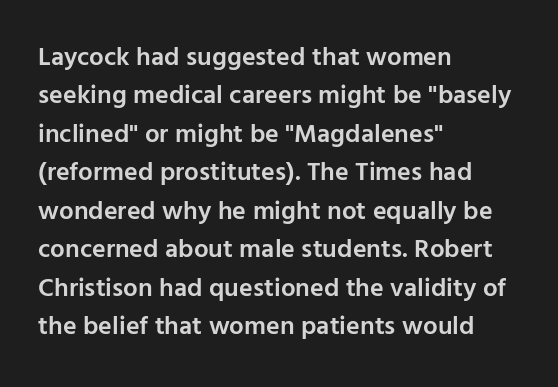
{"italic": "no", "bold": "semi", "underline": "no", "align": "left", "line_spacing": "normal", "line_spacing_ratio": 1.48, "letter_spacing": "normal", "letter_spacing_em": 0.0, "glyph_px": 26}
